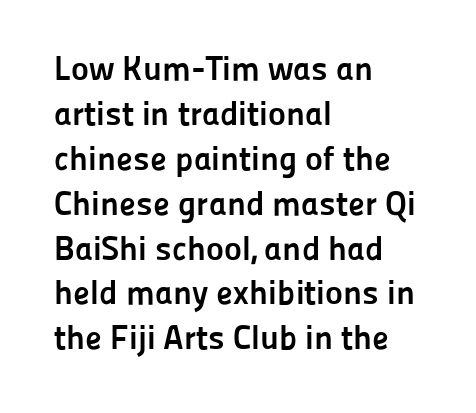
{"serif": "no", "italic": "no", "bold": "yes", "weight": "semibold", "width": "normal", "stroke_contrast": "low", "x_height": "medium", "monospaced": "no", "underline": "no", "align": "left", "line_spacing": "normal", "line_spacing_ratio": 1.32, "letter_spacing": "normal", "letter_spacing_em": 0.0, "glyph_px": 34}
